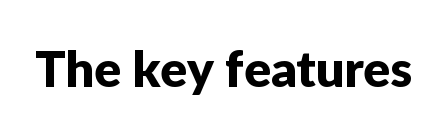
{"serif": "no", "italic": "no", "width": "normal", "stroke_contrast": "low", "x_height": "medium", "monospaced": "no", "underline": "no", "letter_spacing": "normal", "letter_spacing_em": 0.0, "glyph_px": 50}
